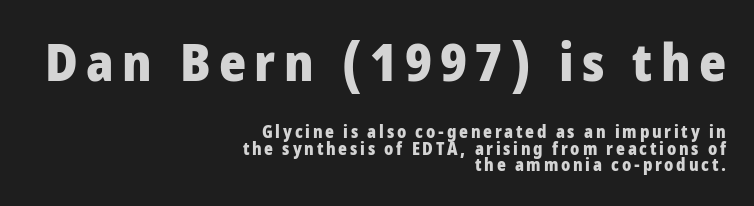
Q: Is the text bold? A: Yes.
Q: Is the text italic (slanted)? A: No, it is upright.
Q: Is the typeface a serif or a sans-serif typeface? A: Sans-serif.
Q: Is the text underlined? A: No.
Q: How is the paragraph aligned? A: Right-aligned.
Q: Is the spacing between lines tight, normal or loose? A: Tight.
Q: Which block of text is set in a larger size, the first (top) or the second (bottom)? A: The first (top) one.
Q: Width (condensed, normal, or wide)? A: Condensed.
Q: Stroke contrast? A: Low.
Q: x-height? A: Large.
Q: Monospaced? A: No.
